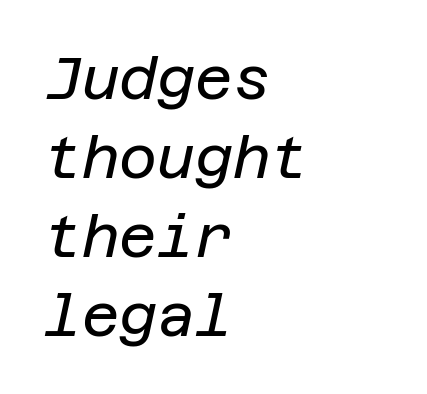
Leading: standard. Students, note that the glyphs here touch the page at normal intervals. The font is comparable to plain body text, perhaps lighter. If you drew a ruler down the left edge, every line would touch it. No word sits above an underline.
